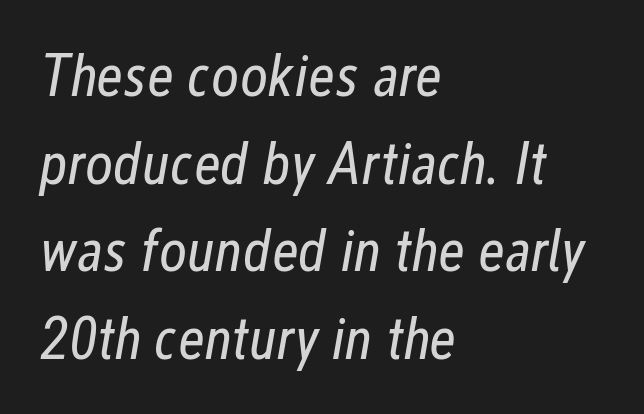
{"italic": "yes", "lean": "right", "slant_degrees": 12, "bold": "no", "weight": "regular", "width": "condensed", "stroke_contrast": "low", "x_height": "medium", "monospaced": "no", "underline": "no", "align": "left", "line_spacing": "normal", "line_spacing_ratio": 1.46, "letter_spacing": "normal", "letter_spacing_em": 0.0, "glyph_px": 60}
